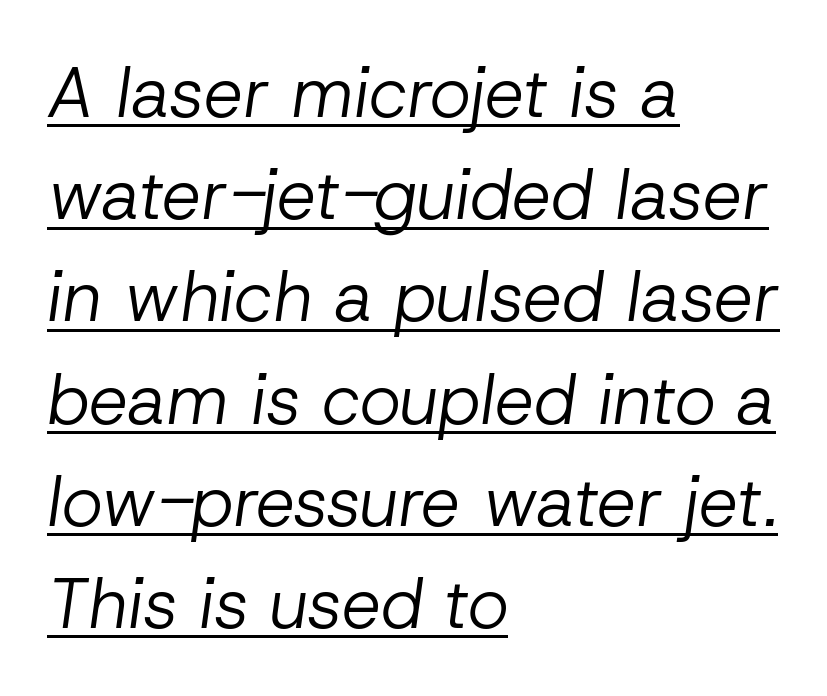
{"italic": "yes", "lean": "right", "slant_degrees": 8, "bold": "no", "weight": "regular", "width": "normal", "stroke_contrast": "low", "x_height": "medium", "monospaced": "no", "underline": "yes", "align": "left", "line_spacing": "normal", "line_spacing_ratio": 1.46, "letter_spacing": "normal", "letter_spacing_em": 0.0, "glyph_px": 70}
